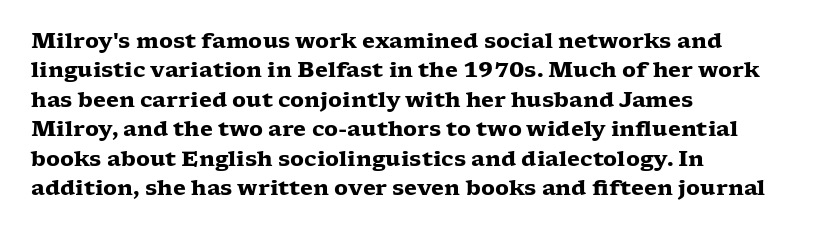
The image shows 21 px bold type, upright; set left-aligned, normal line spacing (1.4x), normal letter spacing, not underlined.
